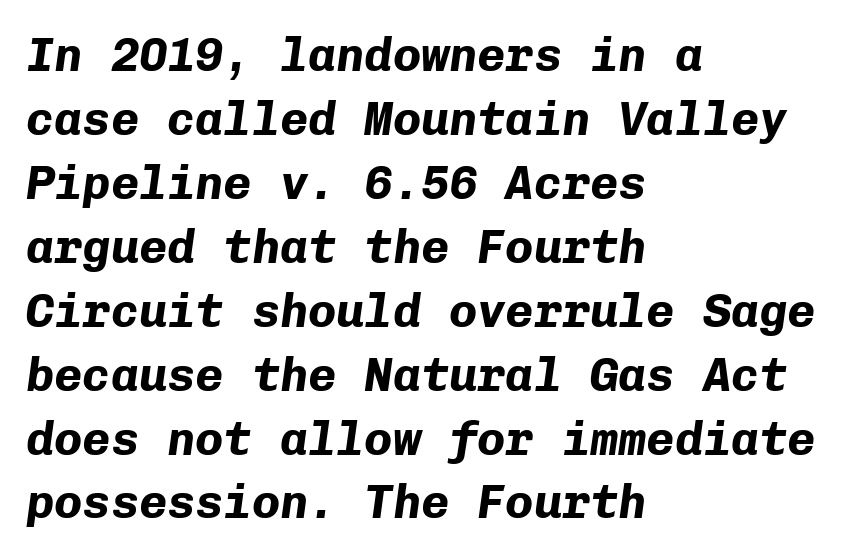
Horizontal alignment here is leftward, the default for most running prose. Does the leading feel generous? No, just average. Here the designer chose a console-style face with uniform glyph widths. As a designer I'd log this as weight 700, bold.
